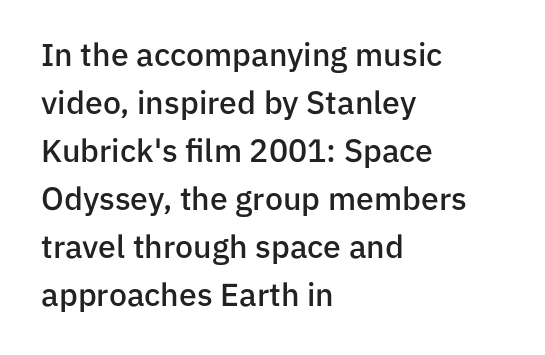
No word sits above an underline. The font's upright variant was chosen for this text. The paragraph shown leans on its left margin. Slightly chunky letters — semibold, I'd say, not full bold.
